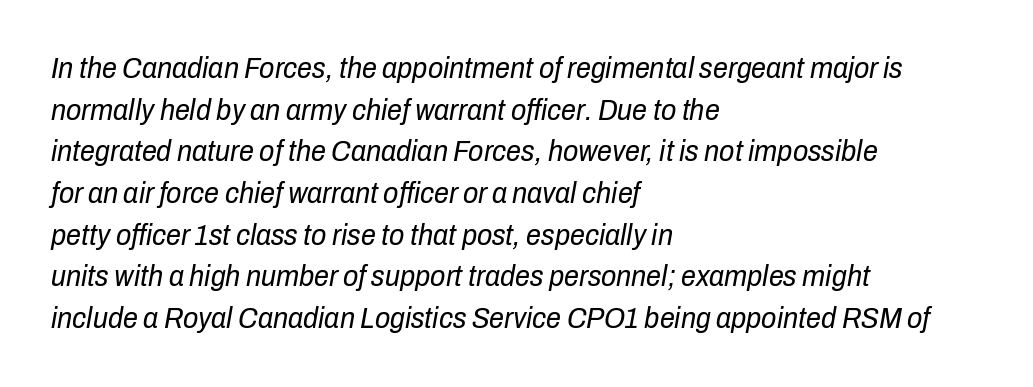
{"italic": "yes", "lean": "right", "slant_degrees": 10, "bold": "no", "weight": "regular", "width": "condensed", "stroke_contrast": "low", "x_height": "medium", "monospaced": "no", "underline": "no", "align": "left", "line_spacing": "normal", "line_spacing_ratio": 1.39, "letter_spacing": "normal", "letter_spacing_em": 0.0, "glyph_px": 30}
